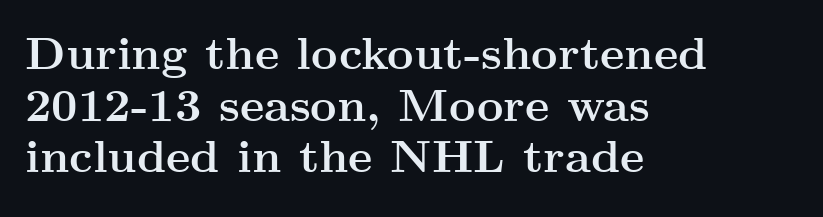
Q: Is the text bold? A: Yes.
Q: Is the text italic (slanted)? A: No, it is upright.
Q: Is the typeface a serif or a sans-serif typeface? A: Serif.
Q: Is the text underlined? A: No.
Q: How is the paragraph aligned? A: Left-aligned.
Q: Is the spacing between letters normal or unusually wide? A: Normal.
Q: Is the spacing between lines tight, normal or loose? A: Tight.
Q: Width (condensed, normal, or wide)? A: Wide.
Q: Stroke contrast? A: Medium.
Q: x-height? A: Small.
Q: Monospaced? A: No.
